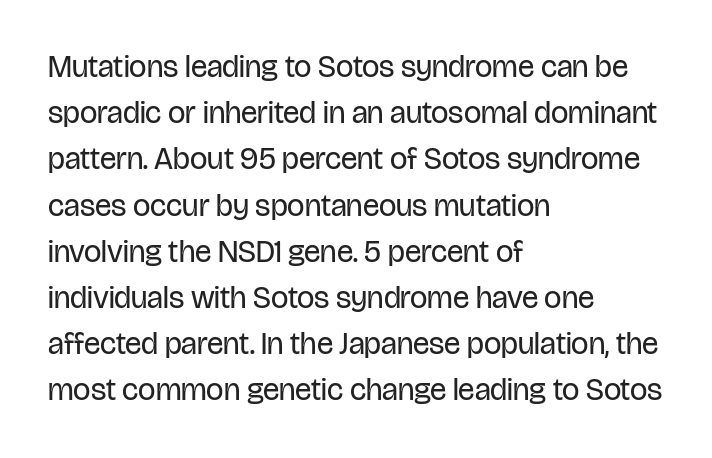
{"serif": "no", "italic": "no", "bold": "no", "weight": "regular", "width": "condensed", "stroke_contrast": "low", "x_height": "large", "monospaced": "no", "underline": "no", "align": "left", "line_spacing": "normal", "line_spacing_ratio": 1.49, "letter_spacing": "normal", "letter_spacing_em": 0.0, "glyph_px": 31}
